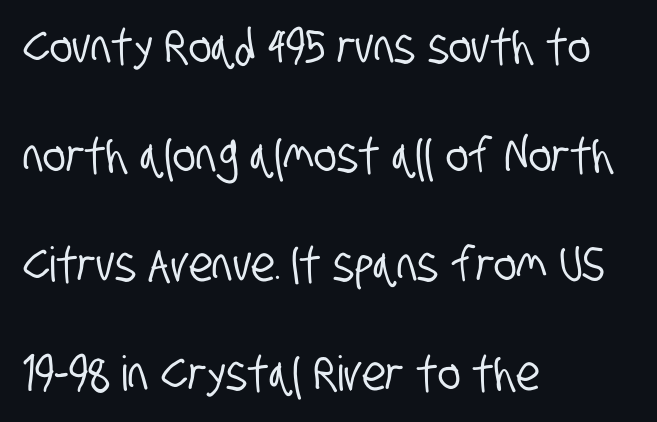
The image shows 48 px condensed sans-serif type; set left-aligned, loose line spacing (2.27x), normal letter spacing, not underlined; low stroke contrast and a large x-height.
